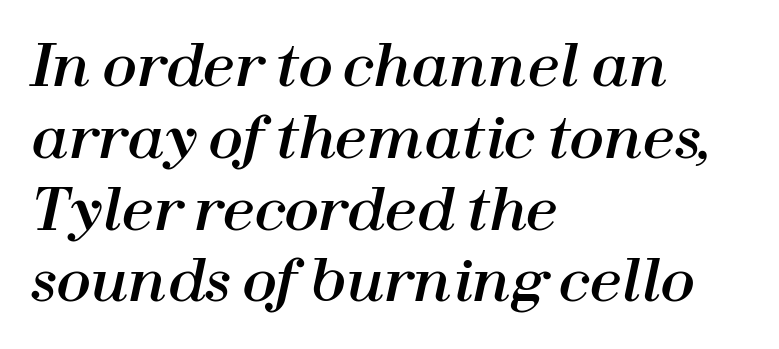
Short and long lines alike share a common starting point at left. The block of text has a typical density, with ordinary space between rows. Students, note that the glyphs here touch the page at normal intervals. The gap between lines stays unmarked. The rendering applies a slant to the glyphs.
